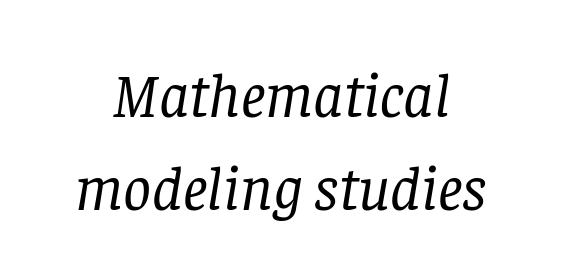
Observe the serifs anchoring each vertical stroke in this sample. Leading: standard. Underlining? Definitely not there. Is this a fixed-width face? No — the glyphs have proportional, varying widths.
